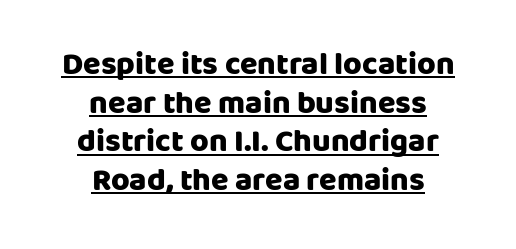
Caption: bold face, heavy strokes. Visually the block forms a symmetrical silhouette, jagged on both flanks. Nothing unusual about the tracking: characters are spaced as the font intends. Underlined type.
